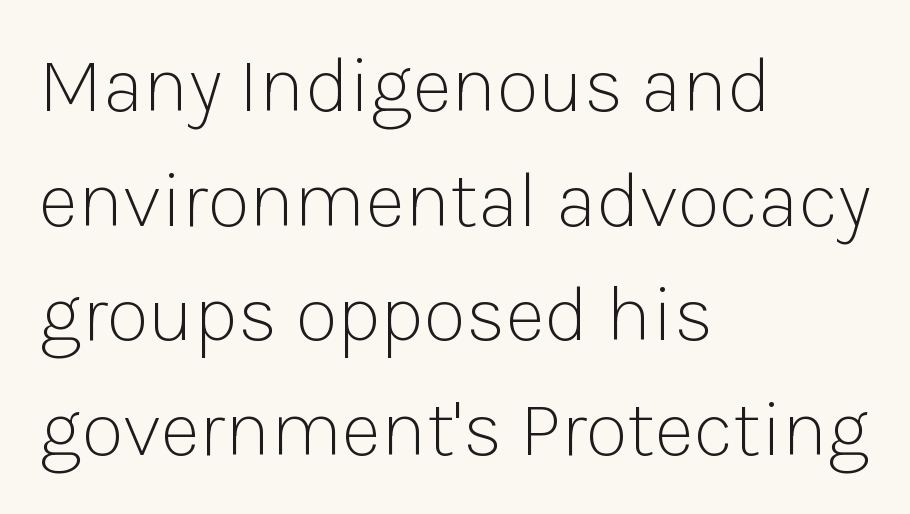
Serif or sans? Sans — the stroke terminals are bare. Vertical spacing — default. Each row of text sits above clean, open space. This sample uses plain, unmodified letter spacing.
